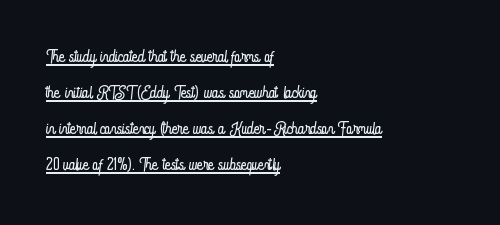
Q: Is the text bold? A: No.
Q: Is the text underlined? A: Yes.
Q: How is the paragraph aligned? A: Left-aligned.
Q: Is the spacing between letters normal or unusually wide? A: Normal.
Q: Is the spacing between lines tight, normal or loose? A: Normal.
